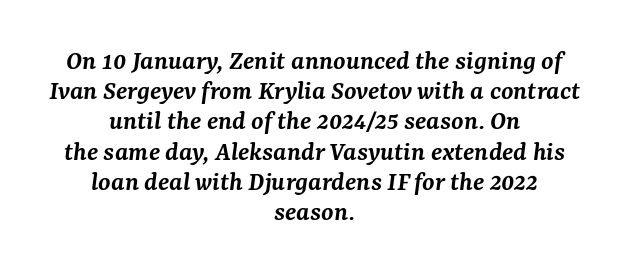
The image shows 28 px semibold serif type, italic (leaning right); set centered, tight line spacing (1.08x), normal letter spacing, not underlined; medium stroke contrast and a medium x-height.
